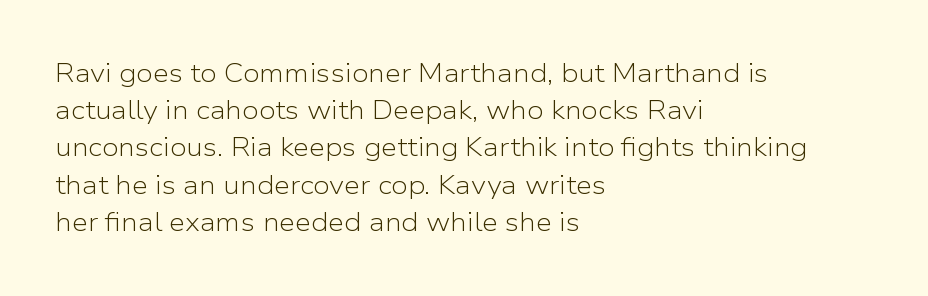
{"italic": "no", "bold": "no", "underline": "no", "align": "left", "line_spacing": "normal", "line_spacing_ratio": 1.43, "letter_spacing": "normal", "letter_spacing_em": 0.0, "glyph_px": 26}
